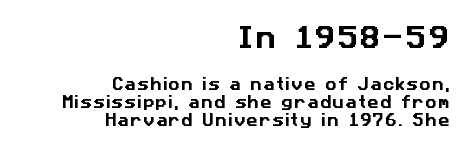
{"underline": "no", "align": "right", "line_spacing": "normal", "line_spacing_ratio": 1.31, "larger_block": "first", "size_ratio": 1.79, "glyph_px": 25}
